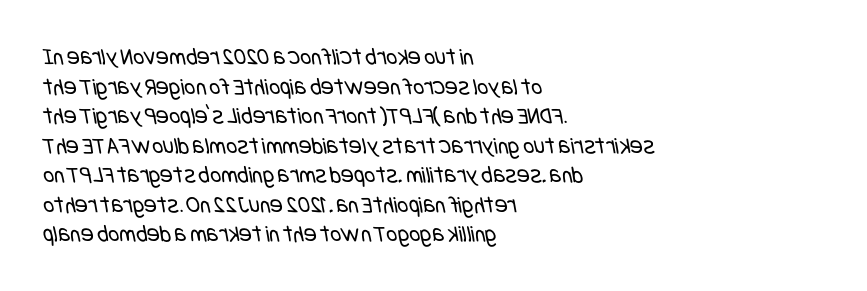
{"bold": "no", "underline": "no", "align": "left", "line_spacing_ratio": 1.23, "letter_spacing": "normal", "letter_spacing_em": 0.0, "glyph_px": 24}
